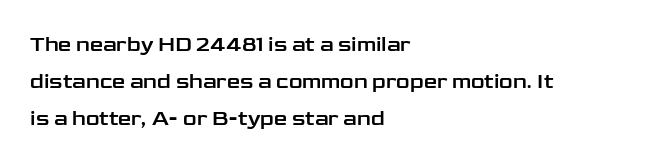
{"italic": "no", "underline": "no", "align": "left", "line_spacing_ratio": 1.76, "letter_spacing": "normal", "letter_spacing_em": 0.0, "glyph_px": 21}
